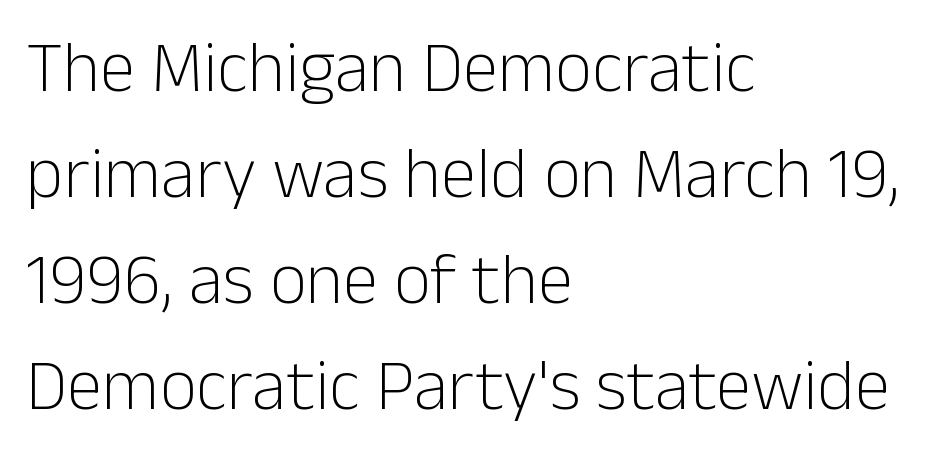
Q: Is the text bold? A: No.
Q: Is the text italic (slanted)? A: No, it is upright.
Q: Is the typeface a serif or a sans-serif typeface? A: Sans-serif.
Q: Is the text underlined? A: No.
Q: How is the paragraph aligned? A: Left-aligned.
Q: Is the spacing between letters normal or unusually wide? A: Normal.
Q: Is the spacing between lines tight, normal or loose? A: Normal.
Q: Width (condensed, normal, or wide)? A: Normal.
Q: Stroke contrast? A: Low.
Q: x-height? A: Medium.
Q: Monospaced? A: No.
